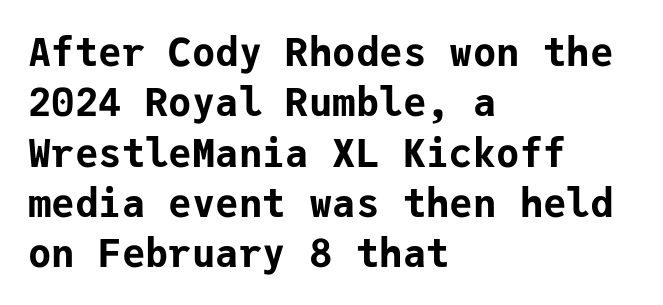
Q: Is the text bold? A: Yes.
Q: Is the text italic (slanted)? A: No, it is upright.
Q: Is the typeface a serif or a sans-serif typeface? A: Sans-serif.
Q: Is the text underlined? A: No.
Q: How is the paragraph aligned? A: Left-aligned.
Q: Is the spacing between letters normal or unusually wide? A: Normal.
Q: Is the spacing between lines tight, normal or loose? A: Normal.
Q: Width (condensed, normal, or wide)? A: Normal.
Q: Stroke contrast? A: Low.
Q: x-height? A: Medium.
Q: Monospaced? A: Yes.
